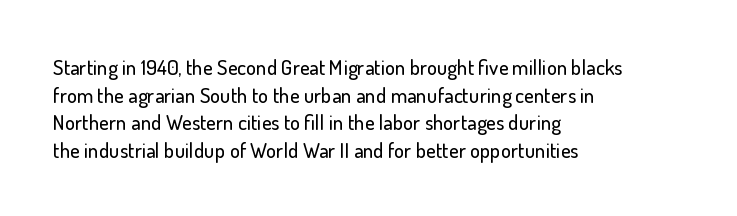
Q: Is the text italic (slanted)? A: No, it is upright.
Q: Is the text underlined? A: No.
Q: How is the paragraph aligned? A: Left-aligned.
Q: Is the spacing between letters normal or unusually wide? A: Normal.
Q: Is the spacing between lines tight, normal or loose? A: Normal.
